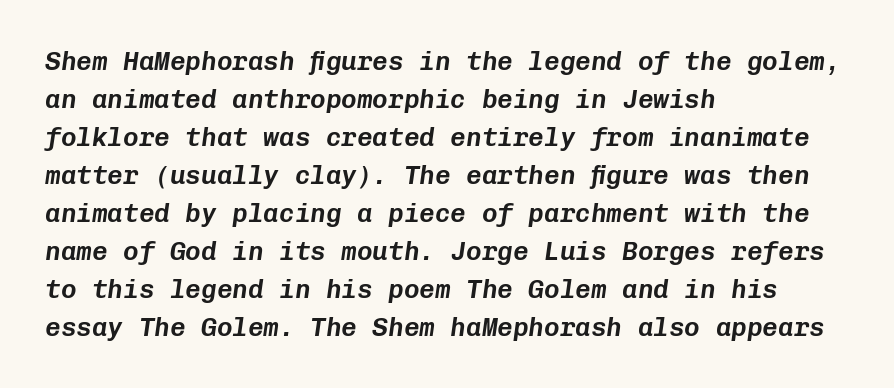
Q: Is the text italic (slanted)? A: Yes, it leans right by about 8 degrees.
Q: Is the text underlined? A: No.
Q: How is the paragraph aligned? A: Left-aligned.
Q: Is the spacing between letters normal or unusually wide? A: Normal.
Q: Is the spacing between lines tight, normal or loose? A: Normal.
